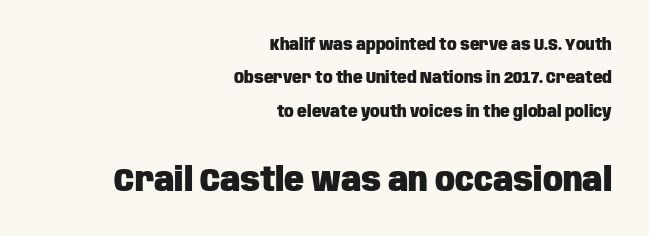
Font category for this specimen: sans-serif. Nobody drew a line under any word here. Plenty of ink on the page — the face is bold. Compared with typical paragraphs, the rows here are farther apart.
